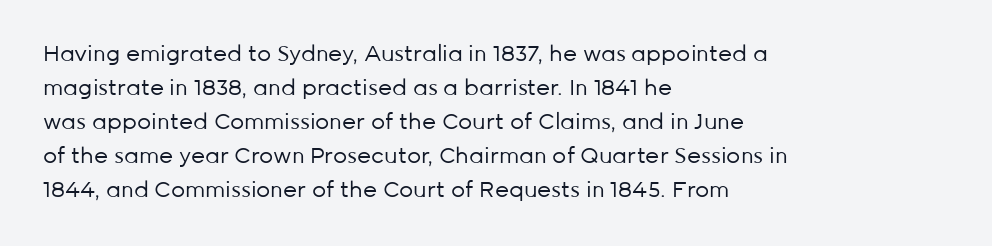
Caption: multi-line text, flush left, ragged right. Rendered with straight, roman letterforms. Beneath every word, the page is bare. Weight: not bold — regular or lighter. Nobody touched the tracking dial on this one. Vertically, the passage feels balanced, rows spaced as you'd expect.
